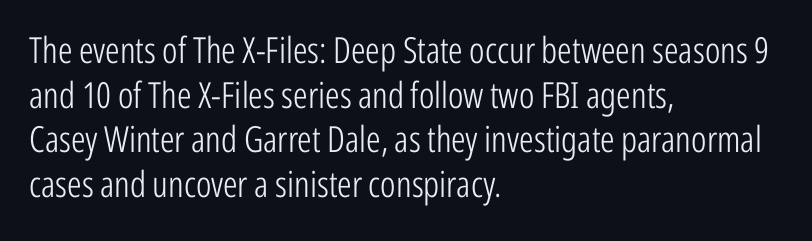
{"serif": "no", "italic": "no", "bold": "no", "weight": "light", "width": "condensed", "stroke_contrast": "low", "x_height": "medium", "monospaced": "no", "underline": "no", "align": "left", "line_spacing_ratio": 1.24, "letter_spacing": "normal", "letter_spacing_em": 0.0, "glyph_px": 36}
